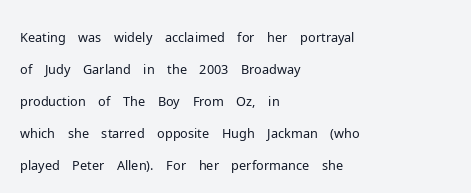
Q: Is the text bold? A: No.
Q: Is the text italic (slanted)? A: No, it is upright.
Q: Is the text underlined? A: No.
Q: How is the paragraph aligned? A: Left-aligned.
Q: Is the spacing between letters normal or unusually wide? A: Normal.
